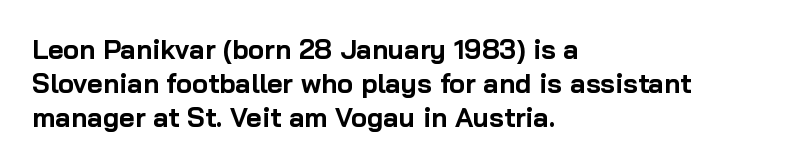
{"italic": "no", "bold": "yes", "underline": "no", "align": "left", "line_spacing": "normal", "line_spacing_ratio": 1.26, "letter_spacing": "normal", "letter_spacing_em": 0.0, "glyph_px": 27}
